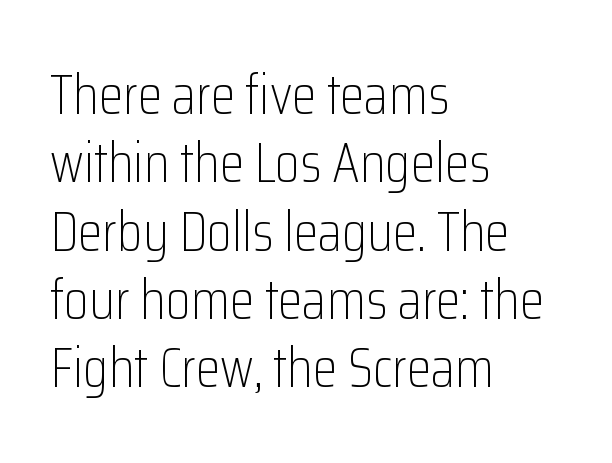
The image shows 56 px light, condensed sans-serif type, upright; set left-aligned, line spacing 1.22x, normal letter spacing, not underlined; low stroke contrast and a medium x-height.
